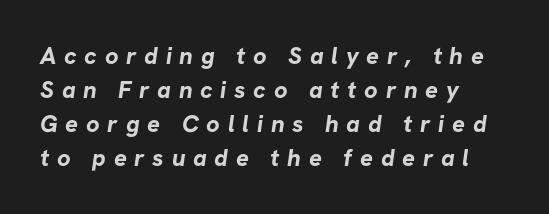
The image shows 24 px bold type; set left-aligned, normal line spacing (1.41x), unusually wide letter spacing (+0.32 em), not underlined.
